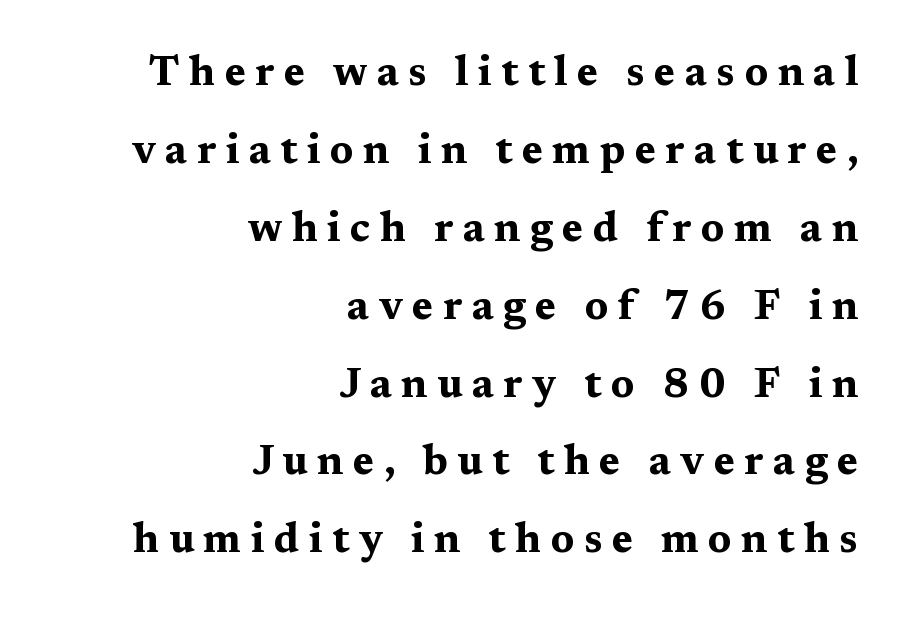
{"serif": "yes", "italic": "no", "bold": "yes", "weight": "bold", "width": "wide", "stroke_contrast": "medium", "x_height": "medium", "monospaced": "no", "underline": "no", "align": "right", "line_spacing": "loose", "line_spacing_ratio": 1.9, "letter_spacing": "wide", "letter_spacing_em": 0.23, "glyph_px": 41}
